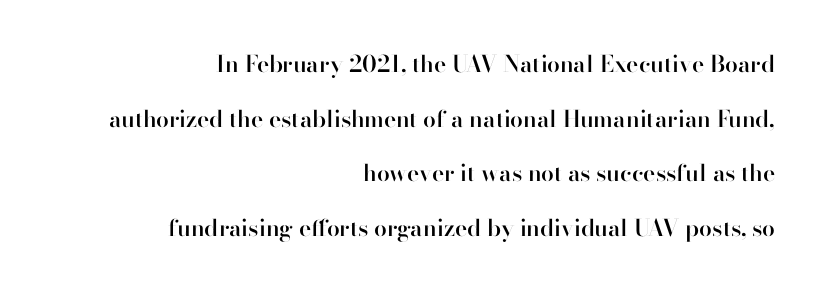
{"italic": "no", "bold": "semi", "underline": "no", "align": "right", "line_spacing": "loose", "line_spacing_ratio": 2.37, "letter_spacing": "normal", "letter_spacing_em": 0.0, "glyph_px": 23}
